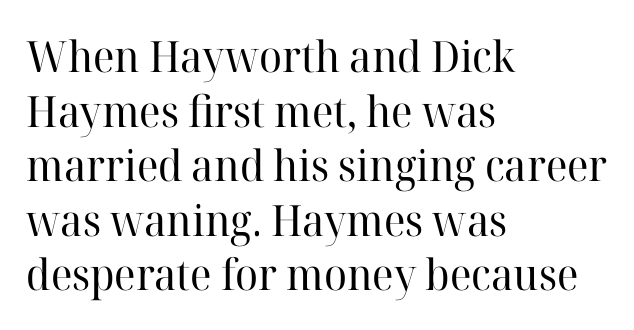
The image shows 43 px regular-weight serif type, upright; set left-aligned, normal line spacing (1.27x), normal letter spacing, not underlined; high stroke contrast and a medium x-height.
